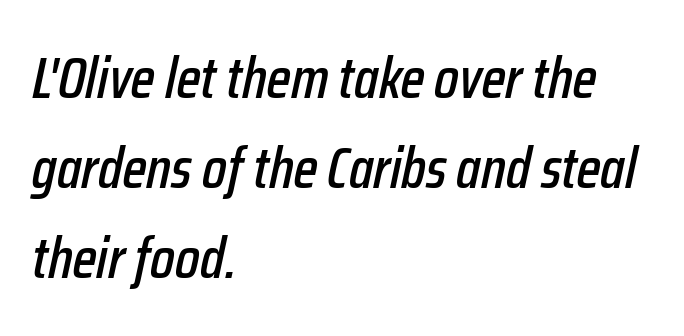
The image shows 58 px condensed type, italic (leaning right); set left-aligned, normal line spacing (1.55x), normal letter spacing, not underlined; low stroke contrast and a medium x-height.
